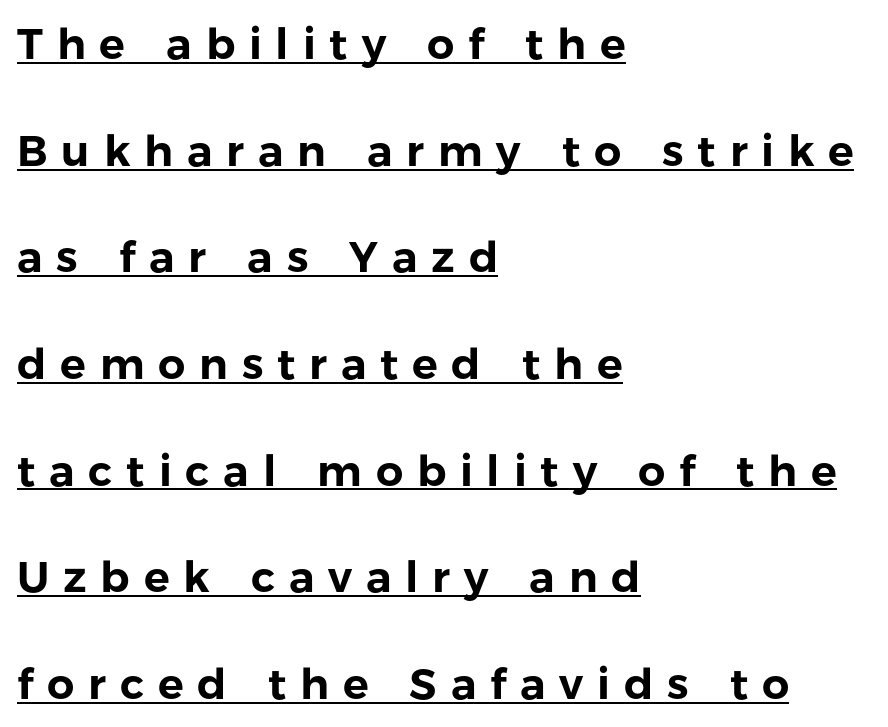
Q: Is the text italic (slanted)? A: No, it is upright.
Q: Is the typeface a serif or a sans-serif typeface? A: Sans-serif.
Q: Is the text underlined? A: Yes.
Q: How is the paragraph aligned? A: Left-aligned.
Q: Is the spacing between letters normal or unusually wide? A: Unusually wide.
Q: Is the spacing between lines tight, normal or loose? A: Loose.
Q: Width (condensed, normal, or wide)? A: Normal.
Q: Stroke contrast? A: Low.
Q: x-height? A: Medium.
Q: Monospaced? A: No.
